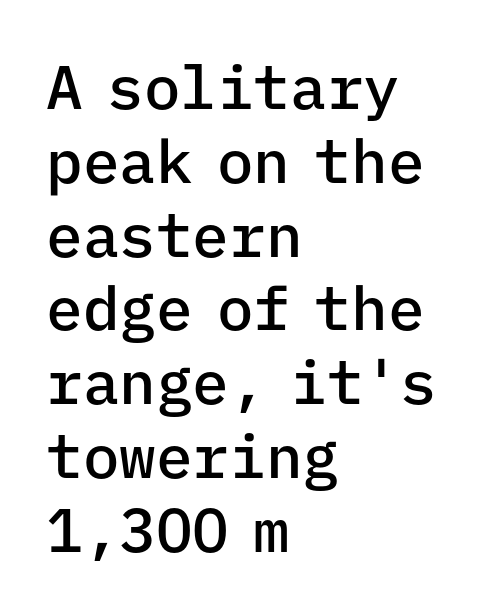
The image shows 61 px semibold sans-serif type, upright, monospaced; set left-aligned, line spacing 1.21x, normal letter spacing, not underlined; low stroke contrast and a medium x-height.
